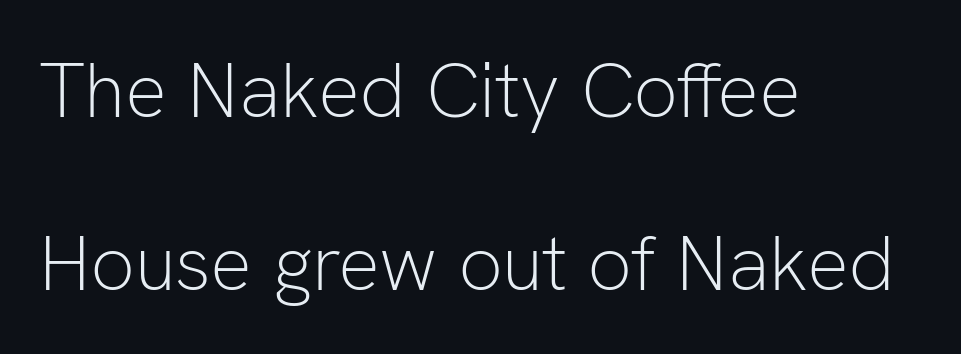
{"serif": "no", "italic": "no", "bold": "no", "weight": "light", "width": "normal", "stroke_contrast": "low", "x_height": "medium", "monospaced": "no", "underline": "no", "align": "left", "line_spacing": "loose", "line_spacing_ratio": 2.22, "letter_spacing": "normal", "letter_spacing_em": 0.0, "glyph_px": 78}
